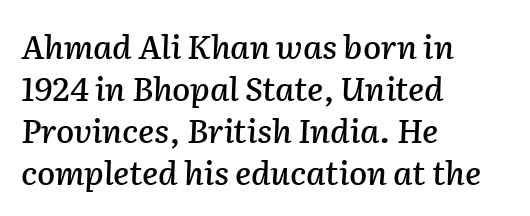
{"italic": "yes", "lean": "right", "slant_degrees": 2, "width": "normal", "stroke_contrast": "low", "x_height": "medium", "monospaced": "no", "underline": "no", "align": "left", "line_spacing": "normal", "line_spacing_ratio": 1.27, "letter_spacing": "normal", "letter_spacing_em": 0.0, "glyph_px": 33}
